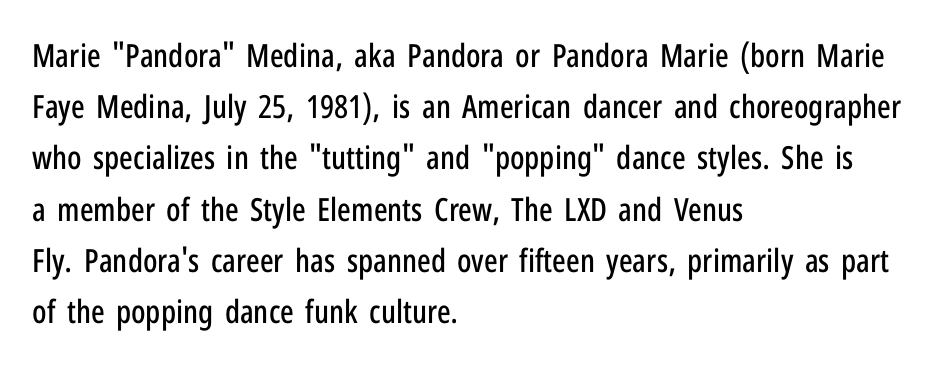
{"serif": "no", "italic": "no", "width": "condensed", "stroke_contrast": "low", "x_height": "medium", "monospaced": "no", "underline": "no", "align": "left", "line_spacing": "normal", "line_spacing_ratio": 1.6, "letter_spacing": "normal", "letter_spacing_em": 0.0, "glyph_px": 32}
